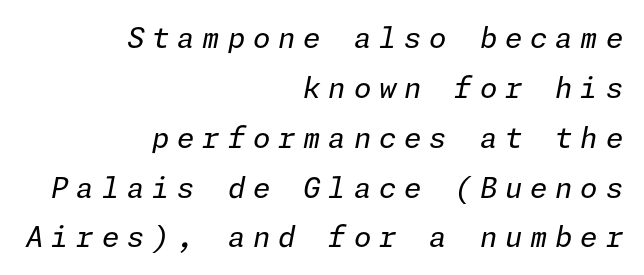
{"italic": "yes", "lean": "right", "slant_degrees": 11, "bold": "no", "weight": "regular", "width": "normal", "stroke_contrast": "low", "x_height": "medium", "underline": "no", "align": "right", "line_spacing_ratio": 1.78, "letter_spacing": "wide", "letter_spacing_em": 0.28, "glyph_px": 28}
